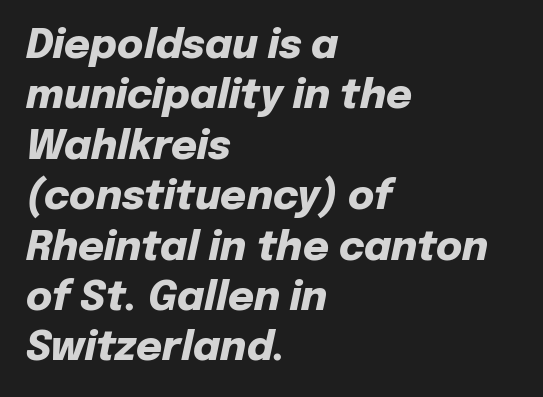
The image shows 40 px heavy type, italic (leaning right); set left-aligned, normal line spacing (1.26x), normal letter spacing, not underlined; low stroke contrast and a medium x-height.
